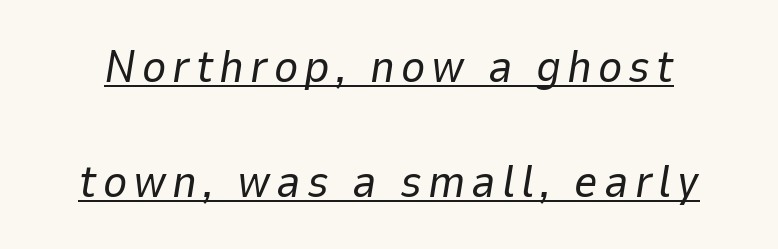
Q: Is the text bold? A: No.
Q: Is the text italic (slanted)? A: Yes, it leans right by about 9 degrees.
Q: Is the text underlined? A: Yes.
Q: Is the spacing between lines tight, normal or loose? A: Loose.
Q: Width (condensed, normal, or wide)? A: Normal.
Q: Stroke contrast? A: Low.
Q: x-height? A: Medium.
Q: Monospaced? A: No.
